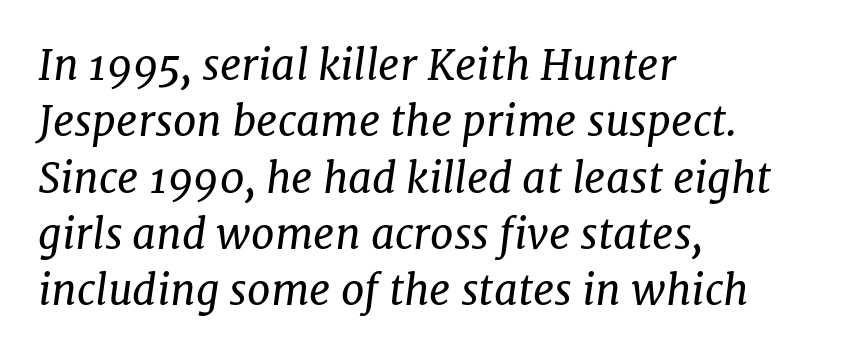
The image shows 42 px regular-weight serif type, italic (leaning right); set left-aligned, normal line spacing (1.34x), normal letter spacing, not underlined; low stroke contrast and a medium x-height.
